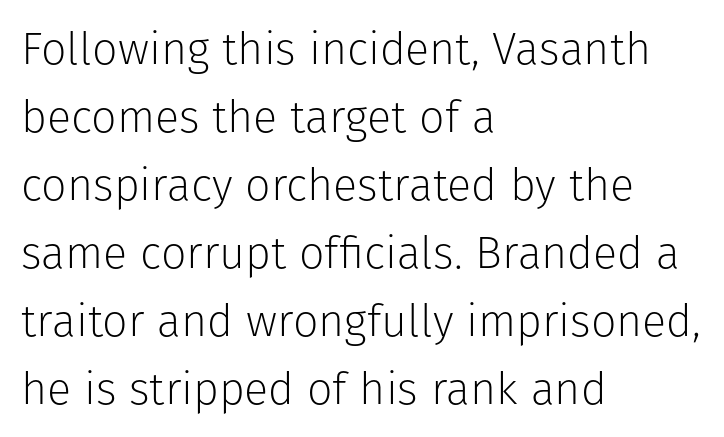
Q: Is the text bold? A: No.
Q: Is the text italic (slanted)? A: No, it is upright.
Q: Is the typeface a serif or a sans-serif typeface? A: Sans-serif.
Q: Is the text underlined? A: No.
Q: How is the paragraph aligned? A: Left-aligned.
Q: Is the spacing between letters normal or unusually wide? A: Normal.
Q: Is the spacing between lines tight, normal or loose? A: Normal.
Q: Width (condensed, normal, or wide)? A: Normal.
Q: Stroke contrast? A: Low.
Q: x-height? A: Medium.
Q: Monospaced? A: No.
